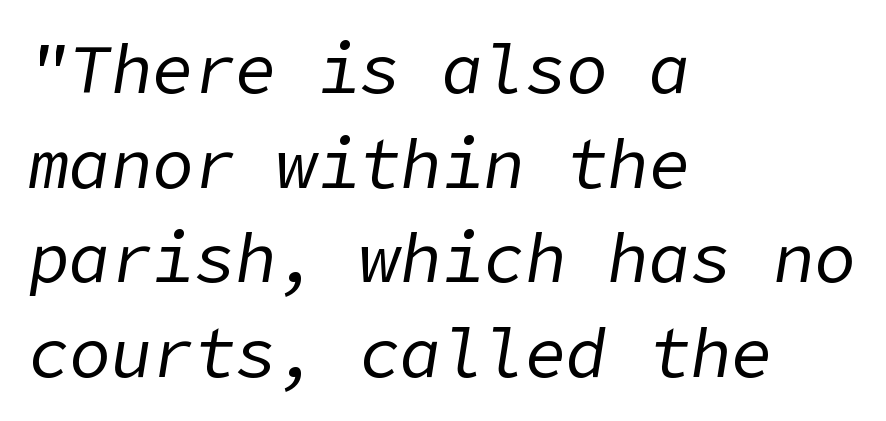
The image shows 69 px regular-weight type, italic (leaning right); set left-aligned, normal line spacing (1.37x), normal letter spacing, not underlined; low stroke contrast and a medium x-height.
